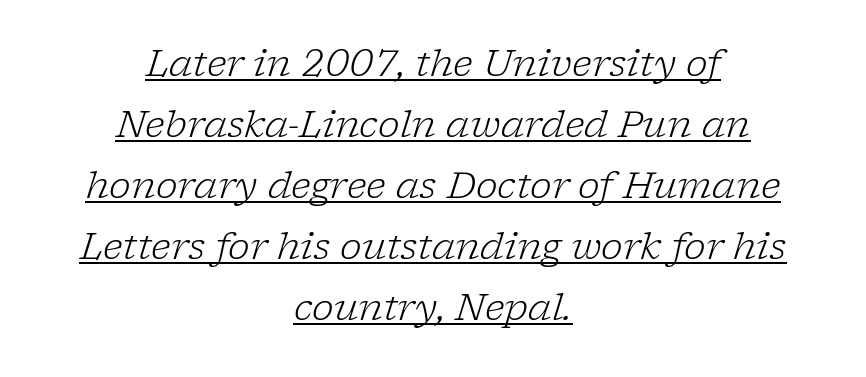
The image shows 37 px light serif type, italic (leaning right); set centered, normal line spacing (1.65x), normal letter spacing, underlined; low stroke contrast and a medium x-height.
